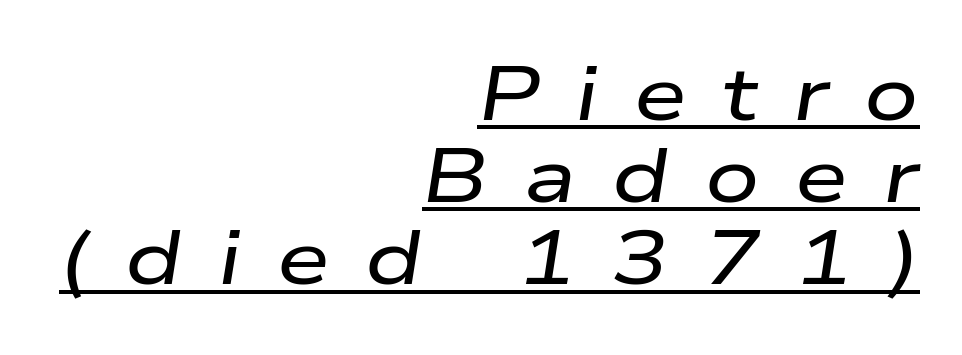
The image shows 76 px wide type, italic (leaning right); set right-aligned, tight line spacing (1.08x), unusually wide letter spacing (+0.47 em), underlined; low stroke contrast and a medium x-height.
